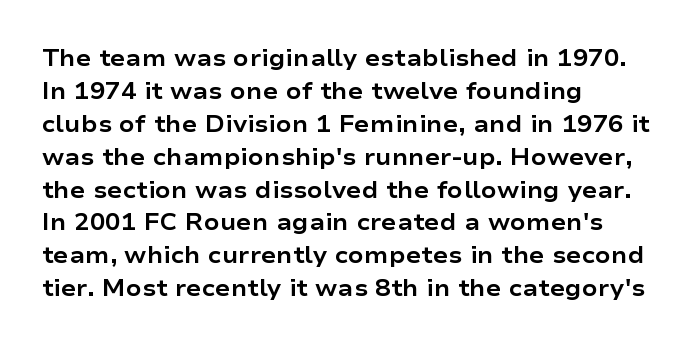
Q: Is the text bold? A: Yes.
Q: Is the text italic (slanted)? A: No, it is upright.
Q: Is the text underlined? A: No.
Q: How is the paragraph aligned? A: Left-aligned.
Q: Is the spacing between letters normal or unusually wide? A: Normal.
Q: Is the spacing between lines tight, normal or loose? A: Normal.
